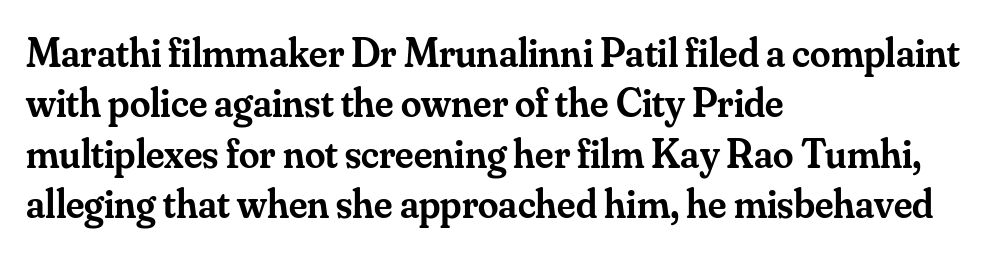
The image shows 41 px semibold serif type, upright; set left-aligned, line spacing 1.23x, normal letter spacing, not underlined; medium stroke contrast and a small x-height.
